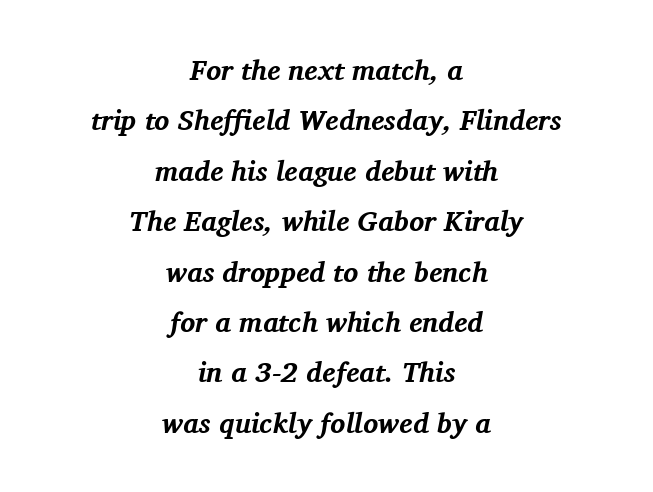
{"serif": "yes", "italic": "yes", "lean": "right", "slant_degrees": 11, "bold": "yes", "weight": "bold", "width": "normal", "stroke_contrast": "medium", "x_height": "medium", "monospaced": "no", "underline": "no", "align": "center", "line_spacing_ratio": 1.8, "letter_spacing": "normal", "letter_spacing_em": 0.0, "glyph_px": 28}
